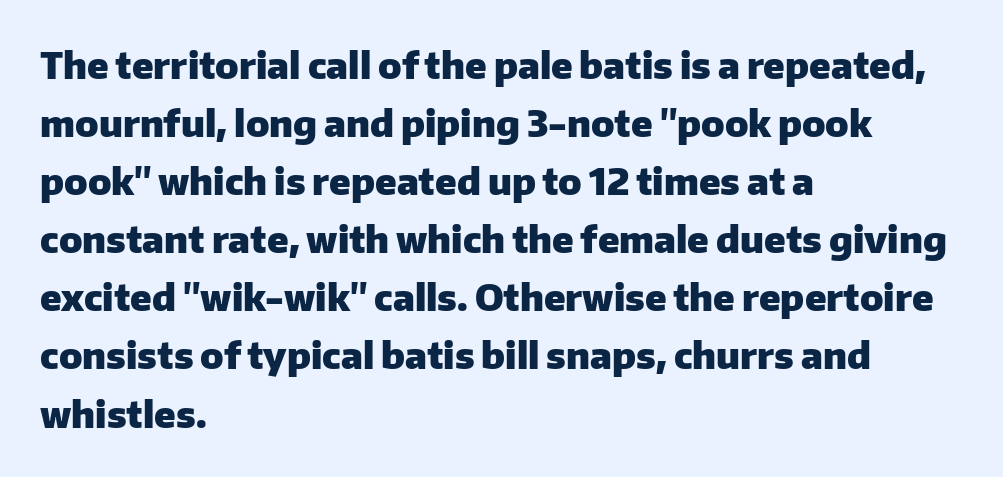
{"serif": "no", "italic": "no", "bold": "yes", "weight": "heavy", "width": "normal", "stroke_contrast": "low", "x_height": "medium", "monospaced": "no", "underline": "no", "align": "left", "line_spacing": "normal", "line_spacing_ratio": 1.57, "letter_spacing": "normal", "letter_spacing_em": 0.0, "glyph_px": 37}
